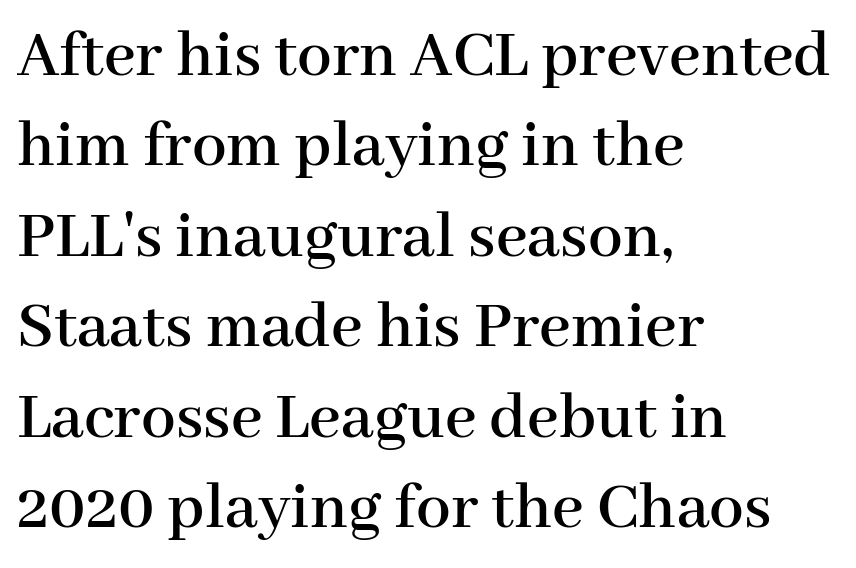
Q: Is the text italic (slanted)? A: No, it is upright.
Q: Is the typeface a serif or a sans-serif typeface? A: Serif.
Q: Is the text underlined? A: No.
Q: How is the paragraph aligned? A: Left-aligned.
Q: Is the spacing between letters normal or unusually wide? A: Normal.
Q: Is the spacing between lines tight, normal or loose? A: Normal.
Q: Width (condensed, normal, or wide)? A: Normal.
Q: Stroke contrast? A: High.
Q: x-height? A: Medium.
Q: Monospaced? A: No.
